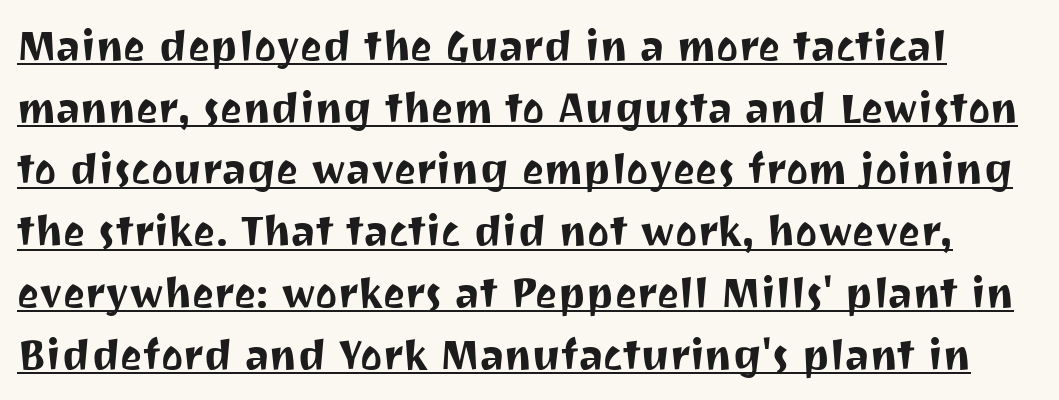
The image shows 42 px sans-serif type, upright; set normal line spacing (1.47x), normal letter spacing, underlined; medium stroke contrast and a medium x-height.
